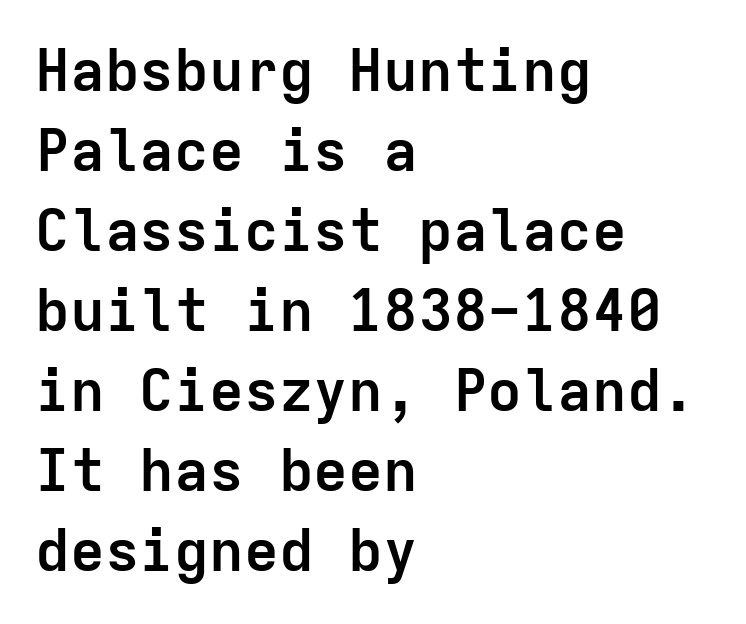
The image shows 58 px semibold sans-serif type, upright, monospaced; set left-aligned, normal line spacing (1.38x), normal letter spacing, not underlined; low stroke contrast and a medium x-height.
